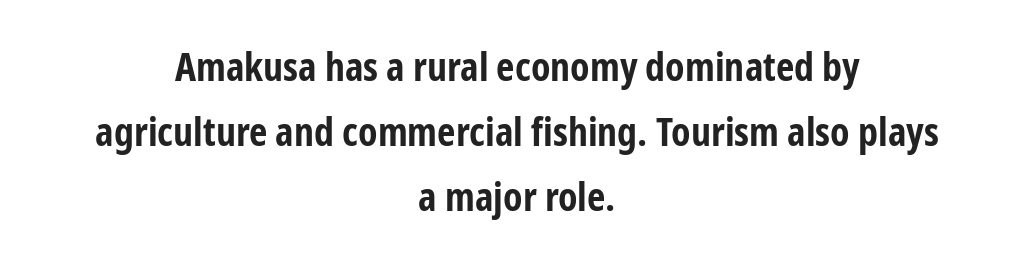
The image shows 40 px bold, condensed sans-serif type, upright; set centered, normal line spacing (1.62x), normal letter spacing, not underlined; low stroke contrast and a medium x-height.
